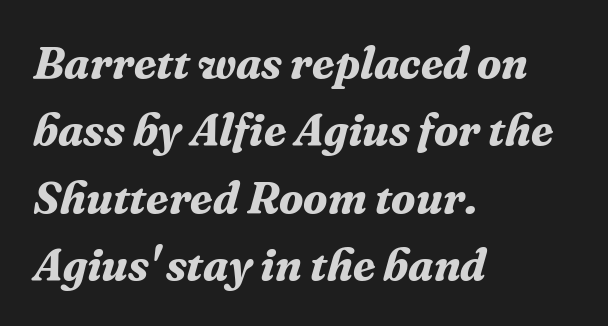
The image shows 45 px bold serif type, italic (leaning right); set left-aligned, normal line spacing (1.5x), normal letter spacing, not underlined; medium stroke contrast and a medium x-height.
